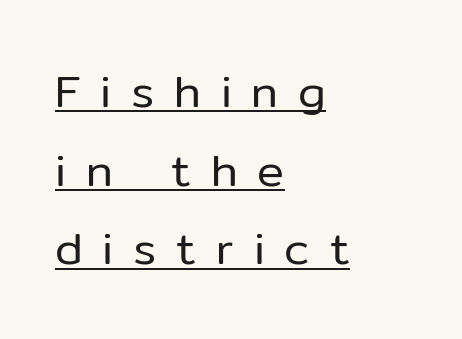
The image shows 45 px regular-weight sans-serif type, upright; set left-aligned, line spacing 1.75x, unusually wide letter spacing (+0.44 em), underlined; low stroke contrast and a medium x-height.
